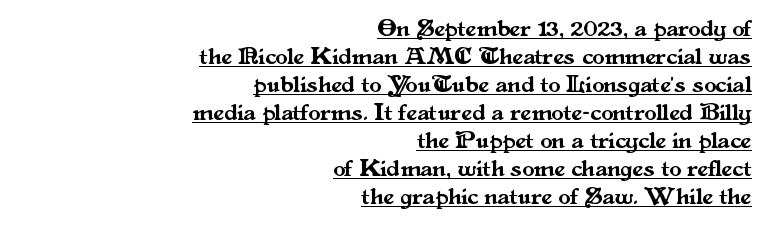
{"italic": "no", "underline": "yes", "align": "right", "line_spacing_ratio": 1.17, "letter_spacing": "normal", "letter_spacing_em": 0.0, "glyph_px": 24}
